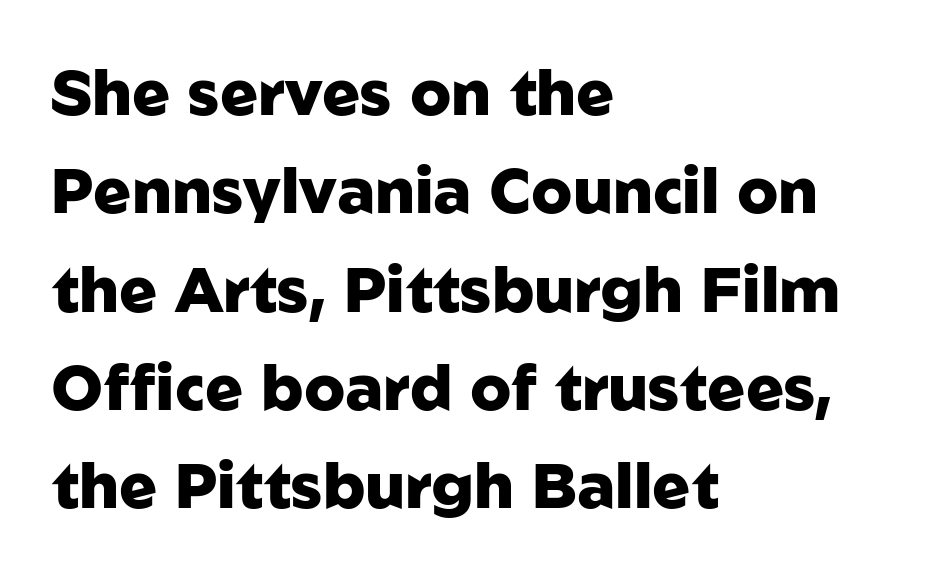
The image shows 63 px heavy sans-serif type, upright; set left-aligned, normal line spacing (1.56x), normal letter spacing, not underlined; low stroke contrast and a medium x-height.
